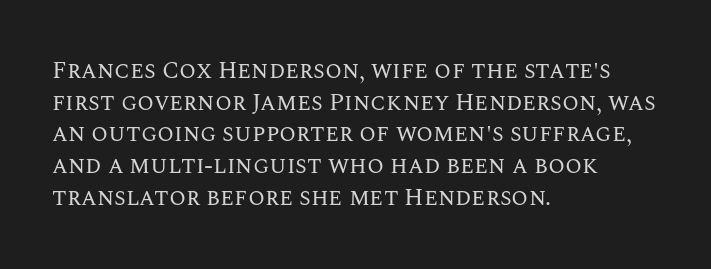
{"italic": "no", "bold": "no", "underline": "no", "align": "left", "line_spacing": "normal", "line_spacing_ratio": 1.32, "letter_spacing": "normal", "letter_spacing_em": 0.0, "glyph_px": 24}
